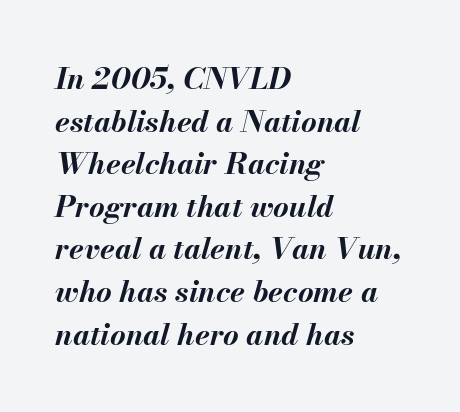
You can tell it's italic because the verticals aren't actually vertical. Default kerning and tracking; the words read as compact shapes. Heft: maximum for text — a bold. You could not count columns in this text — the font is proportionally spaced. A bare baseline throughout the passage.
